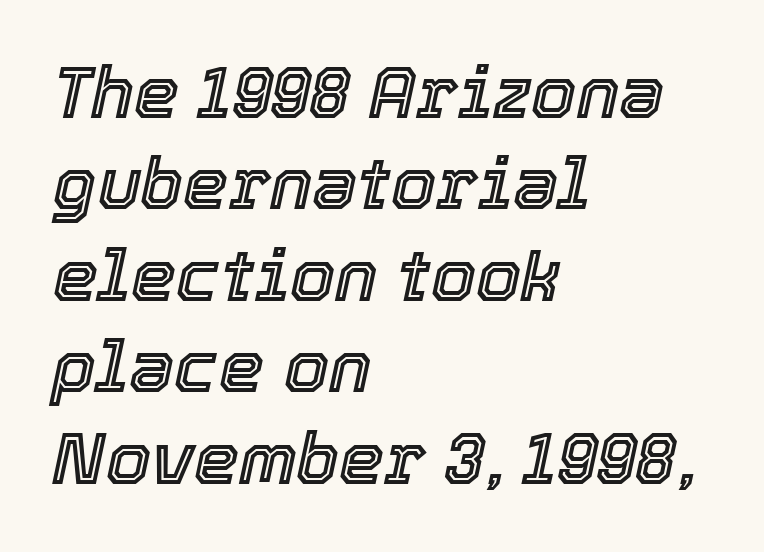
{"italic": "yes", "lean": "right", "slant_degrees": 12, "width": "normal", "x_height": "medium", "monospaced": "no", "underline": "no", "align": "left", "line_spacing": "normal", "line_spacing_ratio": 1.27, "letter_spacing": "normal", "letter_spacing_em": 0.0, "glyph_px": 72}
